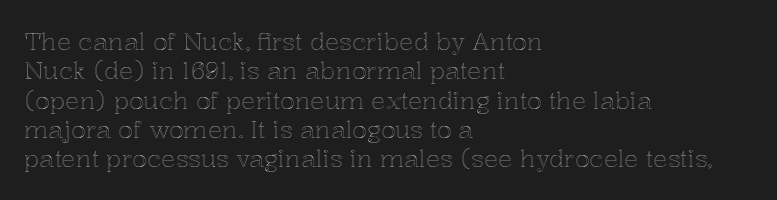
The lettering stays uniformly vertical, giving the passage a roman look. The letterforms sit shoulder to shoulder at normal distance. The setting favours the left margin, as ordinary paragraphs usually do. Decoration check: the copy has no underline.
